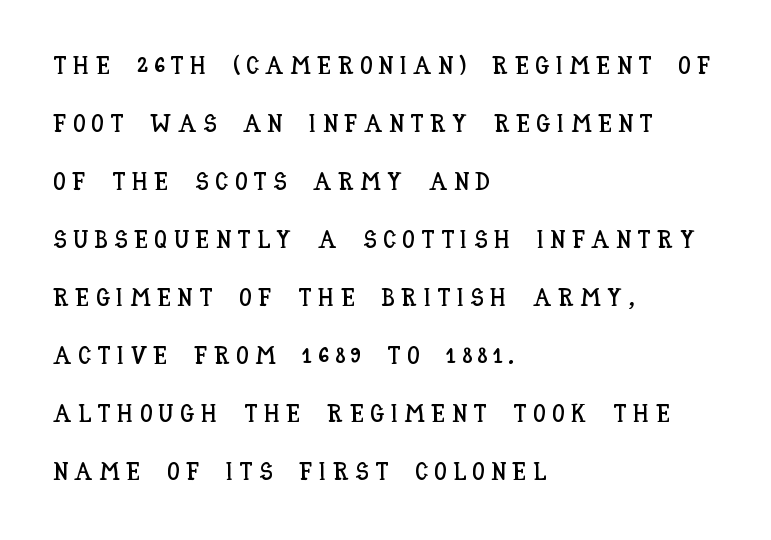
{"italic": "no", "underline": "no", "align": "left", "line_spacing": "loose", "line_spacing_ratio": 2.32, "letter_spacing": "wide", "letter_spacing_em": 0.26, "glyph_px": 25}
